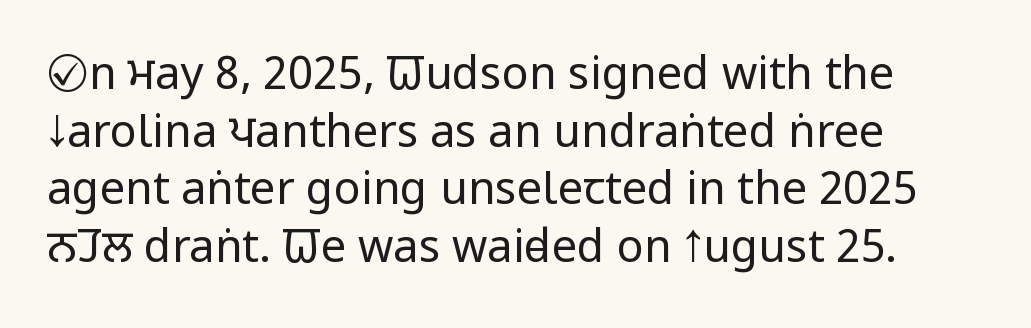
The space directly below the letters is spotless. Letterform terminals end flat and unadorned throughout the passage. These lines keep a tight, regular rhythm from letter to letter. This sample is left-justified, so line endings fall wherever the words run out.
